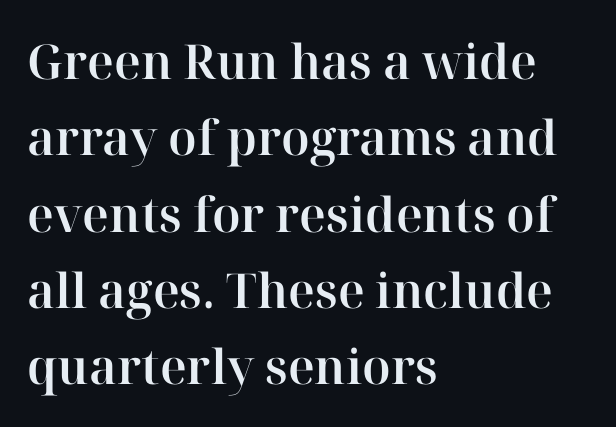
This rendering employs a face with finishing strokes, i.e., a serif. The tracking reads as untouched default to a designer's eye. The gap between lines stays unmarked. Horizontal alignment here is leftward, the default for most running prose. Ordinary non-slanted type is in use.
